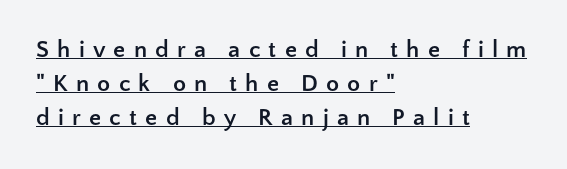
Q: Is the text bold? A: Yes.
Q: Is the text italic (slanted)? A: No, it is upright.
Q: Is the text underlined? A: Yes.
Q: How is the paragraph aligned? A: Left-aligned.
Q: Is the spacing between letters normal or unusually wide? A: Unusually wide.
Q: Is the spacing between lines tight, normal or loose? A: Normal.
